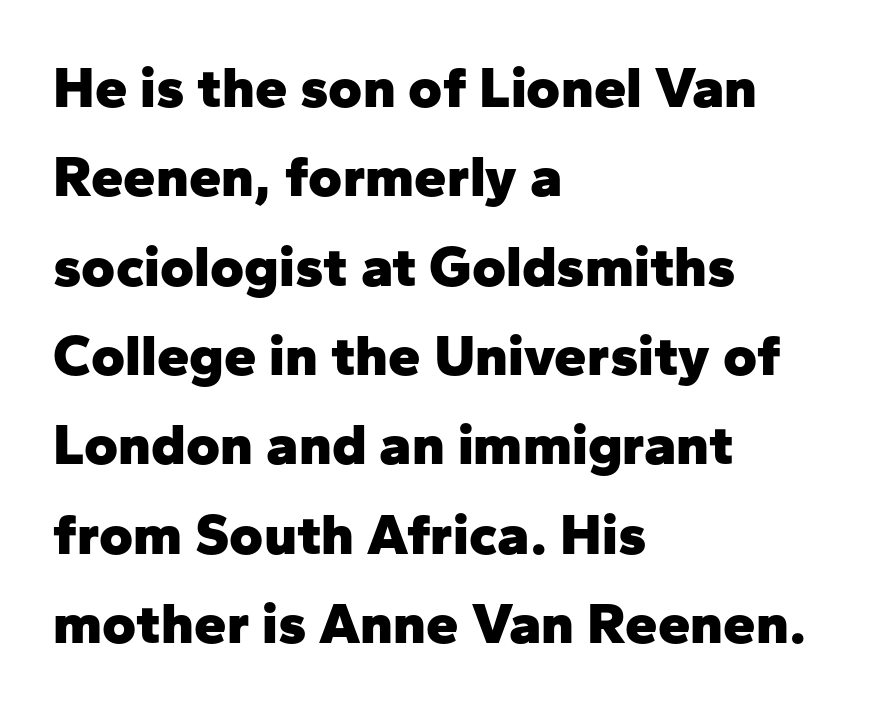
{"serif": "no", "italic": "no", "bold": "yes", "weight": "heavy", "width": "normal", "stroke_contrast": "low", "x_height": "medium", "monospaced": "no", "underline": "no", "align": "left", "line_spacing": "normal", "line_spacing_ratio": 1.54, "letter_spacing": "normal", "letter_spacing_em": 0.0, "glyph_px": 58}
